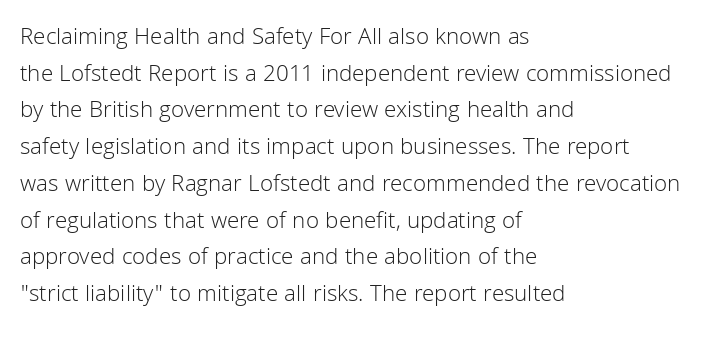
{"italic": "no", "bold": "no", "underline": "no", "align": "left", "line_spacing": "normal", "line_spacing_ratio": 1.53, "letter_spacing": "normal", "letter_spacing_em": 0.0, "glyph_px": 24}
